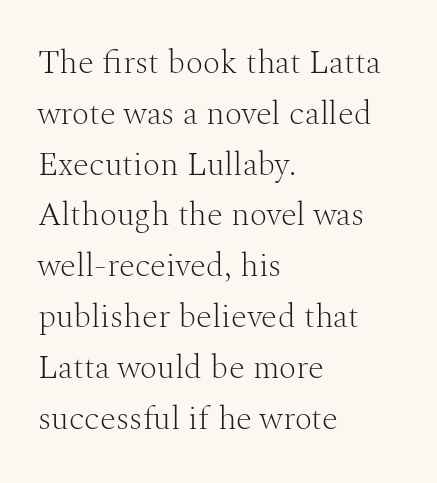
Underlining? Definitely not there. Nope, not italic — everything's standing straight. This sample is left-justified, so line endings fall wherever the words run out. In terms of letterform style, serifs are clearly present. Words appear dense and cohesive because spacing is normal. Spacing verdict: proportional, widths tailored to each character.
